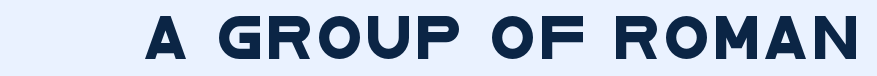
The image shows 41 px wide sans-serif type; set not underlined; low stroke contrast and a large x-height.
